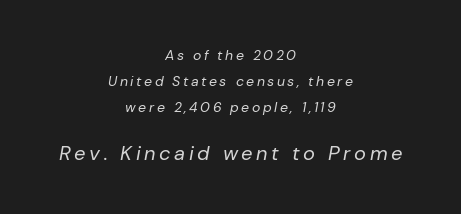
Q: Is the text bold? A: No.
Q: Is the text italic (slanted)? A: Yes, it leans right by about 10 degrees.
Q: Is the text underlined? A: No.
Q: How is the paragraph aligned? A: Centered.
Q: Which block of text is set in a larger size, the first (top) or the second (bottom)? A: The second (bottom) one.
